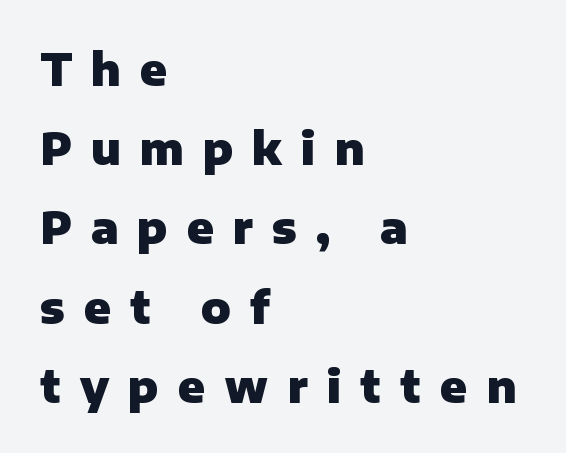
The image shows 44 px heavy sans-serif type, upright; set left-aligned, line spacing 1.8x, unusually wide letter spacing (+0.43 em), not underlined; low stroke contrast and a medium x-height.
